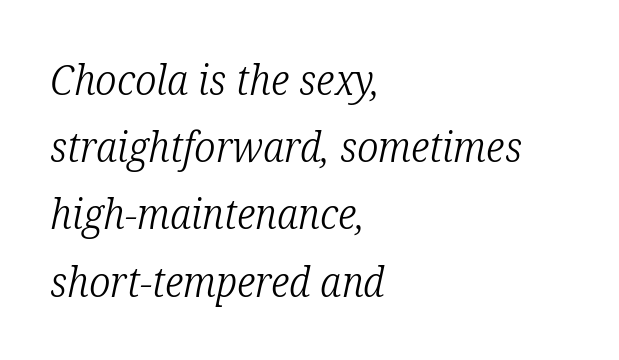
Is this a heavy cut? Hardly; it is regular or lighter. Character widths vary here, with narrow letters taking less room than wide ones. The passage shown leans; its letterforms are oblique. One glance says typical: line gaps are just what's usual. The characters display serif detailing at their extremities. Compared with typical body copy, the letter spacing here is the same.
